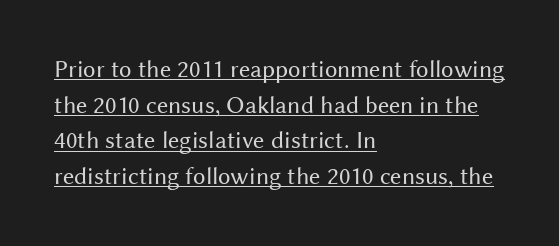
The image shows 25 px text type, upright; set left-aligned, normal line spacing (1.43x), normal letter spacing, underlined.
